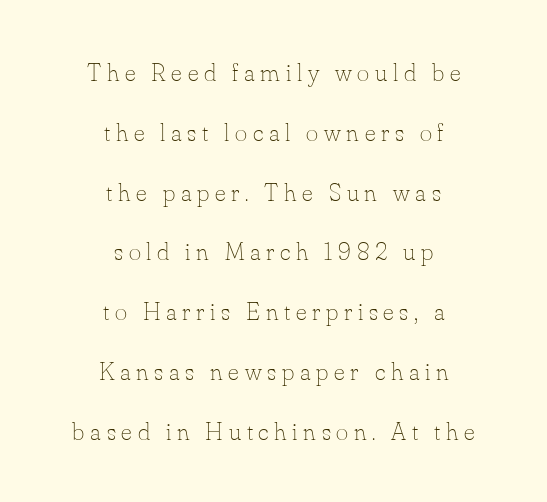
The image shows 26 px text type, upright; set centered, loose line spacing (2.3x), unusually wide letter spacing (+0.22 em), not underlined.
